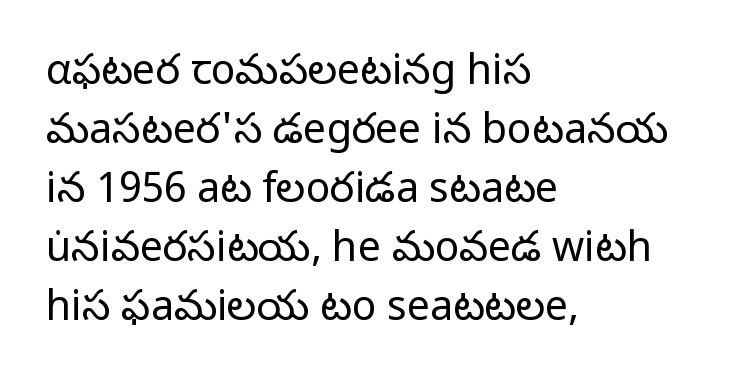
The image shows 41 px regular-weight sans-serif type, upright; set left-aligned, normal line spacing (1.44x), normal letter spacing, not underlined; low stroke contrast and a medium x-height.
